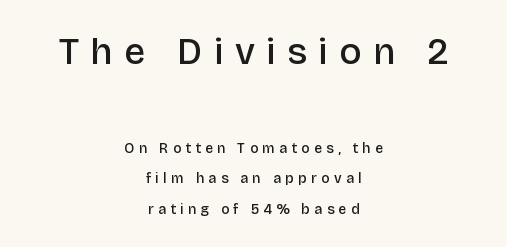
{"serif": "no", "italic": "no", "bold": "semi", "weight": "semibold", "width": "normal", "stroke_contrast": "low", "x_height": "large", "monospaced": "no", "underline": "no", "align": "center", "line_spacing": "loose", "line_spacing_ratio": 2.17, "letter_spacing": "wide", "letter_spacing_em": 0.31, "larger_block": "first", "size_ratio": 2.64, "glyph_px": 37}
